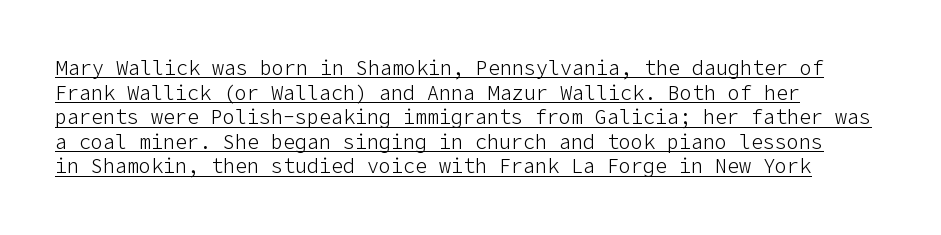
{"italic": "no", "bold": "no", "underline": "yes", "align": "left", "line_spacing_ratio": 1.23, "letter_spacing": "normal", "letter_spacing_em": 0.0, "glyph_px": 20}
